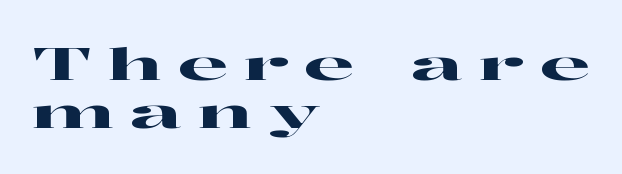
I'd call this a serif setting — the letters wear small feet. Character widths vary here, with narrow letters taking less room than wide ones. Words appear elongated and porous because spacing is wide. Plain, unruled lines of type. The axis of the letterforms is exactly vertical.
